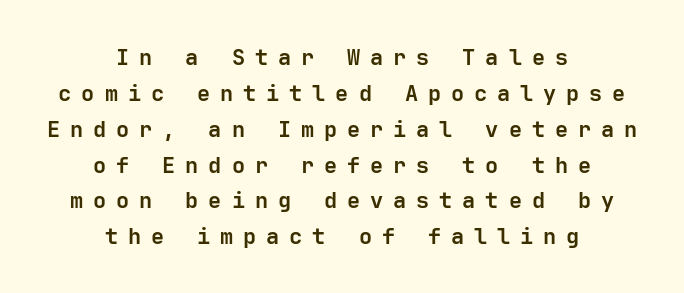
{"italic": "no", "bold": "yes", "underline": "no", "align": "center", "line_spacing": "normal", "line_spacing_ratio": 1.63, "letter_spacing": "wide", "letter_spacing_em": 0.45, "glyph_px": 22}
